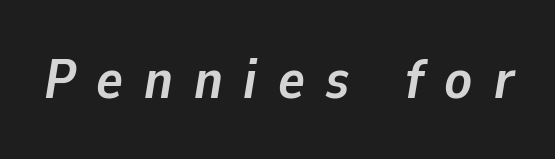
The image shows 56 px semibold type, italic (leaning right); set unusually wide letter spacing (+0.37 em), not underlined; low stroke contrast and a medium x-height.
